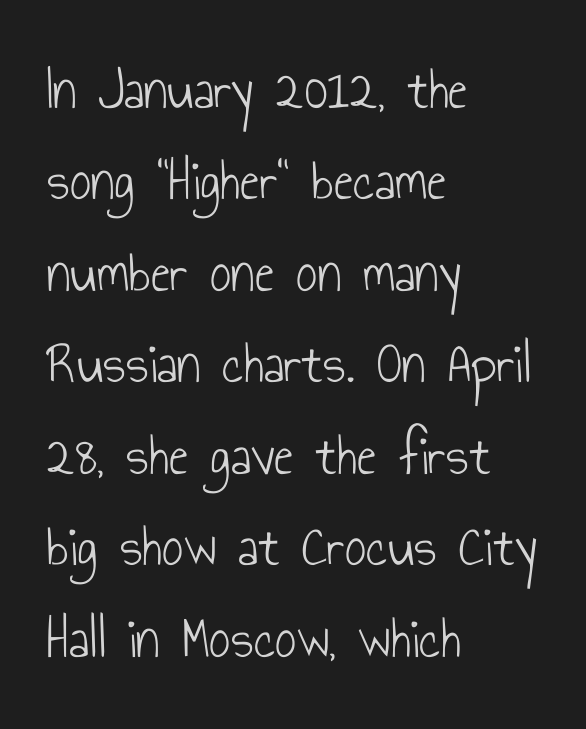
Q: Is the text bold? A: No.
Q: Is the text italic (slanted)? A: No, it is upright.
Q: Is the typeface a serif or a sans-serif typeface? A: Sans-serif.
Q: Is the text underlined? A: No.
Q: How is the paragraph aligned? A: Left-aligned.
Q: Is the spacing between letters normal or unusually wide? A: Normal.
Q: Is the spacing between lines tight, normal or loose? A: Normal.
Q: Width (condensed, normal, or wide)? A: Condensed.
Q: Stroke contrast? A: Low.
Q: x-height? A: Small.
Q: Monospaced? A: No.
